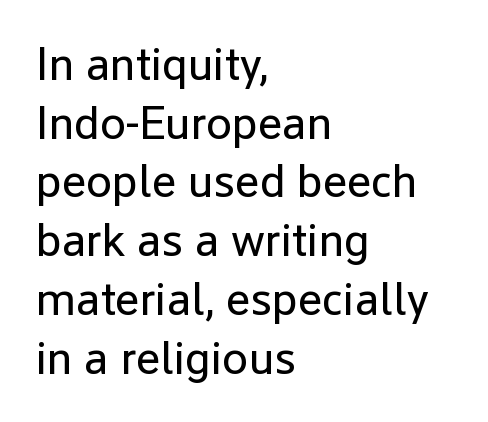
The image shows 47 px regular-weight sans-serif type, upright; set left-aligned, normal line spacing (1.25x), normal letter spacing, not underlined; low stroke contrast and a medium x-height.
